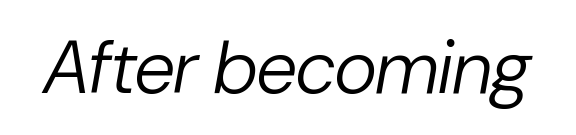
What stands out about the letter spacing? Nothing — it is the standard amount. A typesetter would mark this as italic. Note the varied advance widths — an 'i' is clearly narrower than an 'm'. Decoration check: the copy has no underline. The font sits on the lighter half of the weight spectrum, regular included.
